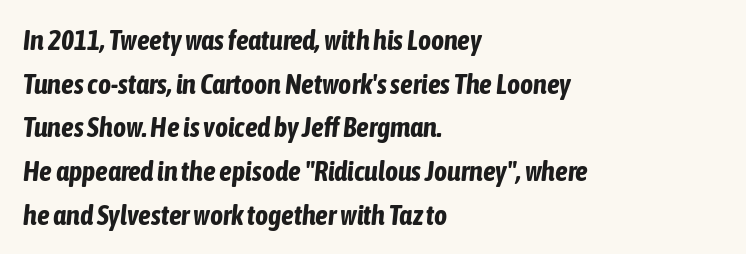
Q: Is the text bold? A: Yes.
Q: Is the text italic (slanted)? A: Yes, it leans right by about 6 degrees.
Q: Is the text underlined? A: No.
Q: How is the paragraph aligned? A: Left-aligned.
Q: Is the spacing between letters normal or unusually wide? A: Normal.
Q: Is the spacing between lines tight, normal or loose? A: Normal.
Q: Width (condensed, normal, or wide)? A: Condensed.
Q: Stroke contrast? A: Low.
Q: x-height? A: Medium.
Q: Monospaced? A: No.
